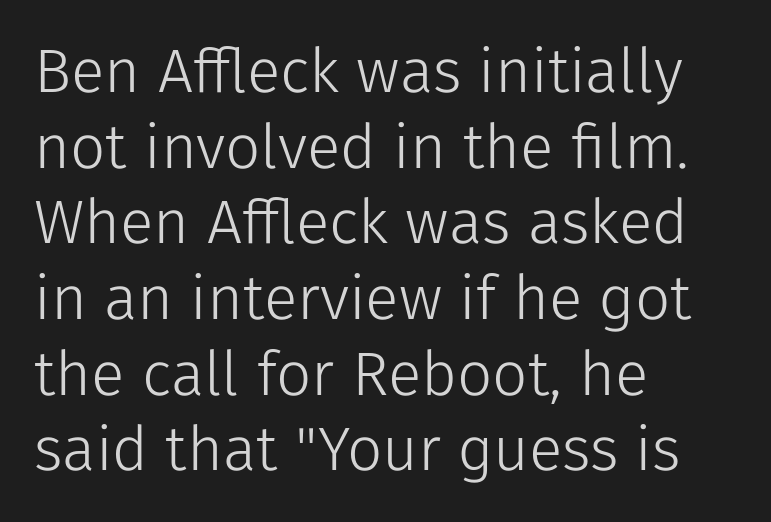
The image shows 62 px light sans-serif type, upright; set left-aligned, line spacing 1.22x, normal letter spacing, not underlined; low stroke contrast and a medium x-height.
